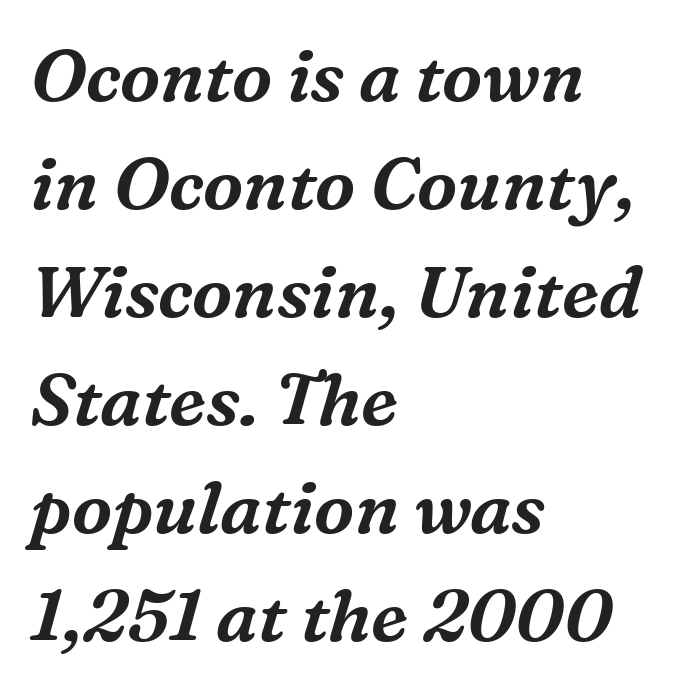
{"serif": "yes", "italic": "yes", "lean": "right", "slant_degrees": 16, "width": "normal", "stroke_contrast": "medium", "x_height": "medium", "monospaced": "no", "underline": "no", "align": "left", "line_spacing": "normal", "line_spacing_ratio": 1.5, "letter_spacing": "normal", "letter_spacing_em": 0.0, "glyph_px": 72}
